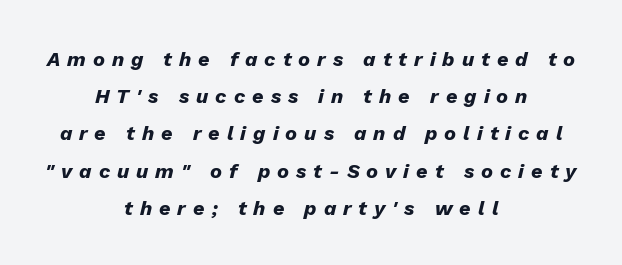
Q: Is the text bold? A: Yes.
Q: Is the text italic (slanted)? A: Yes, it leans right by about 13 degrees.
Q: Is the text underlined? A: No.
Q: How is the paragraph aligned? A: Centered.
Q: Is the spacing between letters normal or unusually wide? A: Unusually wide.
